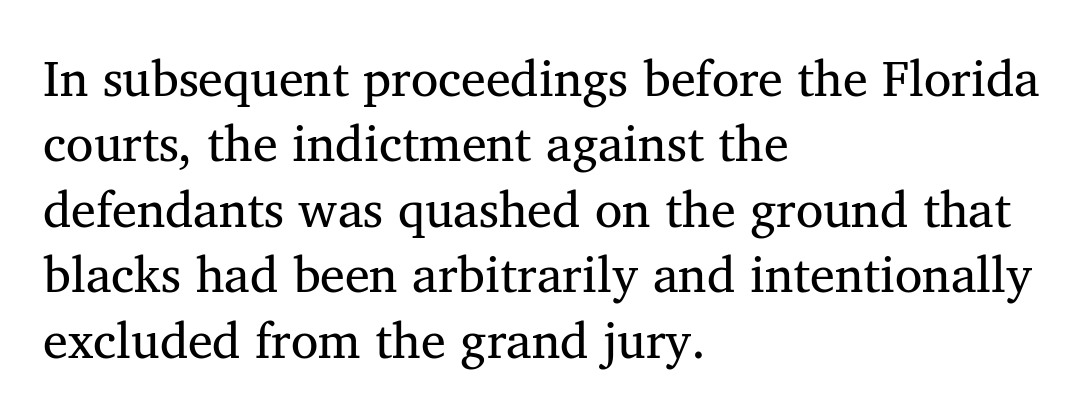
{"serif": "yes", "italic": "no", "bold": "no", "weight": "regular", "width": "normal", "stroke_contrast": "medium", "x_height": "medium", "monospaced": "no", "underline": "no", "align": "left", "line_spacing": "normal", "line_spacing_ratio": 1.31, "letter_spacing": "normal", "letter_spacing_em": 0.0, "glyph_px": 50}
